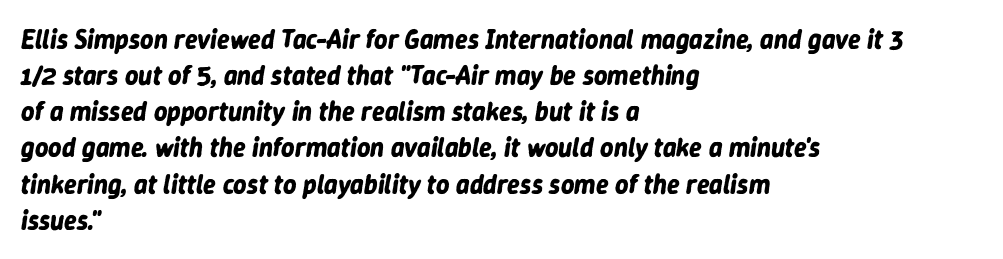
{"italic": "yes", "lean": "right", "slant_degrees": 9, "bold": "yes", "underline": "no", "align": "left", "line_spacing": "normal", "line_spacing_ratio": 1.39, "letter_spacing": "normal", "letter_spacing_em": 0.0, "glyph_px": 26}
